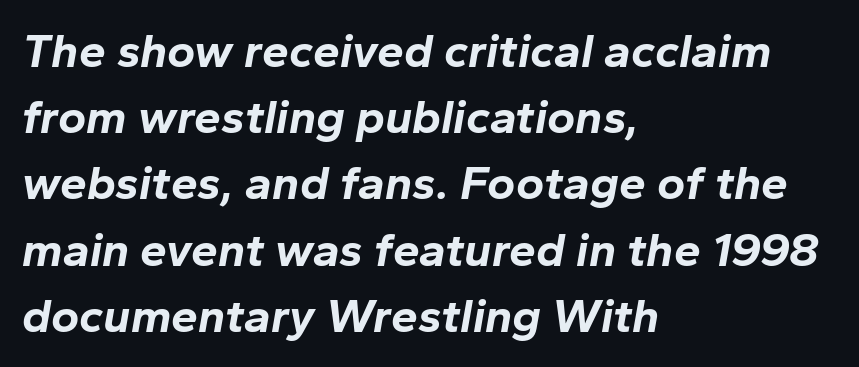
What weight is shown? A full bold with thick strokes. The lines are quadded left. If you drew a line through each stem, it would be angled. Quick note: underline off.
